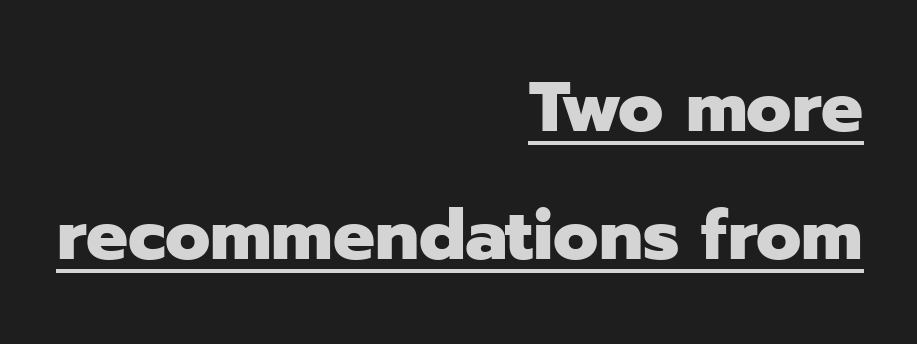
The image shows 70 px heavy sans-serif type, upright; set right-aligned, line spacing 1.83x, normal letter spacing, underlined; low stroke contrast and a medium x-height.
